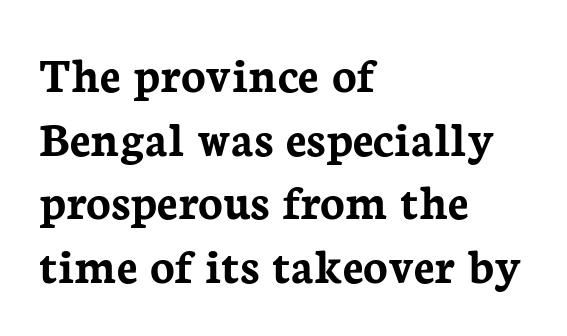
Inter-character spacing is left at the font's built-in metrics. The passage shown is typed in a proportional face where columns would drift. Weight: bold. Left-aligned paragraph, ragged on the right. Descenders are the only things crossing below the line.
